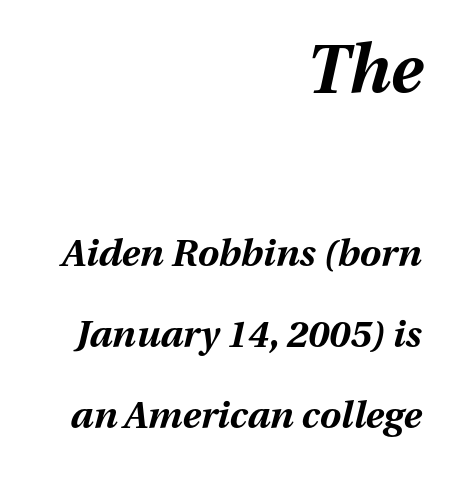
{"italic": "yes", "lean": "right", "slant_degrees": 13, "bold": "yes", "weight": "bold", "width": "normal", "stroke_contrast": "medium", "x_height": "medium", "monospaced": "no", "underline": "no", "align": "right", "line_spacing": "loose", "line_spacing_ratio": 2.13, "letter_spacing": "normal", "letter_spacing_em": 0.0, "larger_block": "first", "size_ratio": 1.76, "glyph_px": 67}
